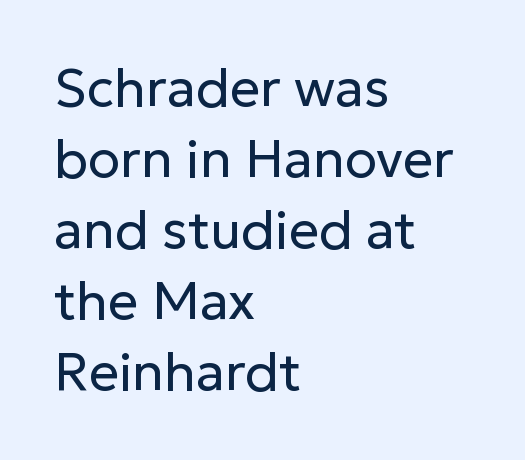
Q: Is the text bold? A: No.
Q: Is the text italic (slanted)? A: No, it is upright.
Q: Is the typeface a serif or a sans-serif typeface? A: Sans-serif.
Q: Is the text underlined? A: No.
Q: How is the paragraph aligned? A: Left-aligned.
Q: Is the spacing between letters normal or unusually wide? A: Normal.
Q: Is the spacing between lines tight, normal or loose? A: Normal.
Q: Width (condensed, normal, or wide)? A: Normal.
Q: Stroke contrast? A: Low.
Q: x-height? A: Medium.
Q: Monospaced? A: No.
